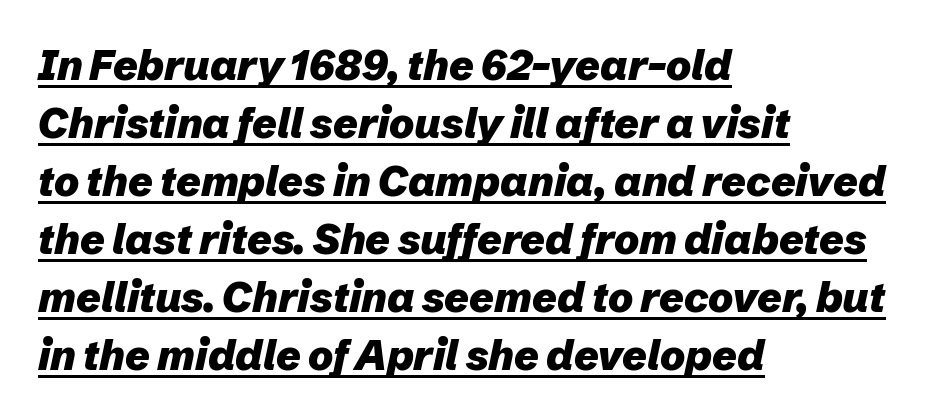
Observe the ordinary spacing: letters are neighbours, not strangers. A typesetter would call this proportional, since set widths differ per character. Quick note: italic. A typographer would call this underscored text. This sample keeps an unexceptional amount of space between lines.
